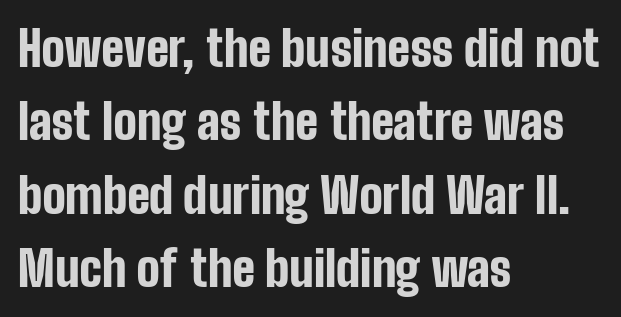
The rendering uses a bold face; every stroke is thick and dark. Does the leading feel generous? No, just average. A typesetter would call this zero additional tracking. The letters stand straight up with perfectly vertical stems. In terms of letterform style, serifs are entirely absent.
